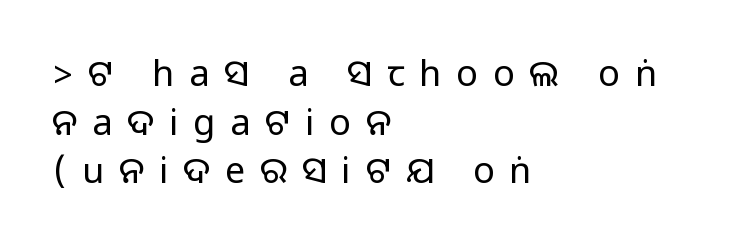
Q: Is the text italic (slanted)? A: No, it is upright.
Q: Is the typeface a serif or a sans-serif typeface? A: Sans-serif.
Q: Is the text underlined? A: No.
Q: How is the paragraph aligned? A: Left-aligned.
Q: Is the spacing between letters normal or unusually wide? A: Unusually wide.
Q: Is the spacing between lines tight, normal or loose? A: Normal.
Q: Width (condensed, normal, or wide)? A: Normal.
Q: Stroke contrast? A: Medium.
Q: Monospaced? A: No.
